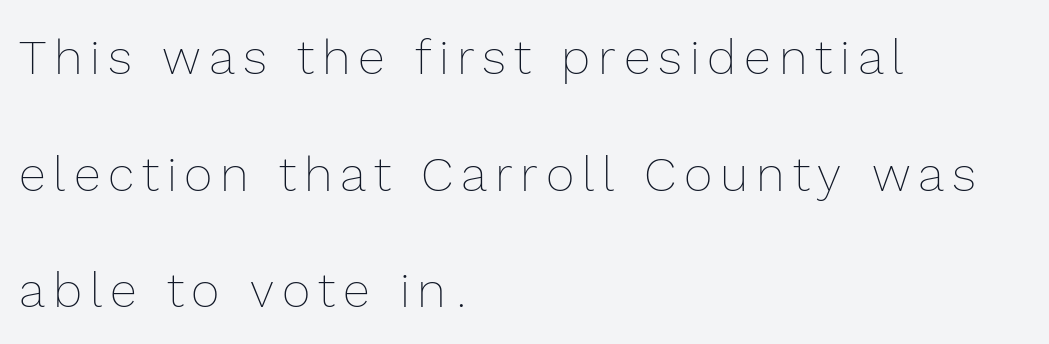
{"italic": "no", "bold": "no", "weight": "thin", "width": "normal", "x_height": "medium", "monospaced": "no", "underline": "no", "align": "left", "line_spacing": "loose", "line_spacing_ratio": 2.38, "glyph_px": 49}
